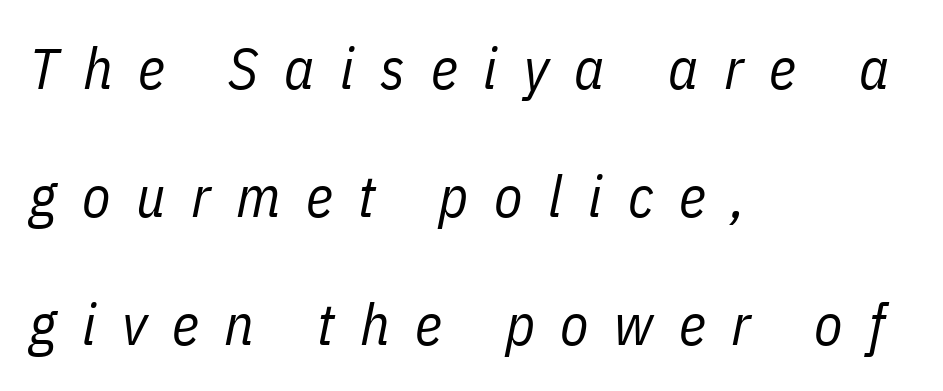
Q: Is the text bold? A: No.
Q: Is the text italic (slanted)? A: Yes, it leans right by about 11 degrees.
Q: Is the text underlined? A: No.
Q: How is the paragraph aligned? A: Left-aligned.
Q: Is the spacing between letters normal or unusually wide? A: Unusually wide.
Q: Is the spacing between lines tight, normal or loose? A: Loose.
Q: Width (condensed, normal, or wide)? A: Condensed.
Q: Stroke contrast? A: Low.
Q: x-height? A: Medium.
Q: Monospaced? A: No.
